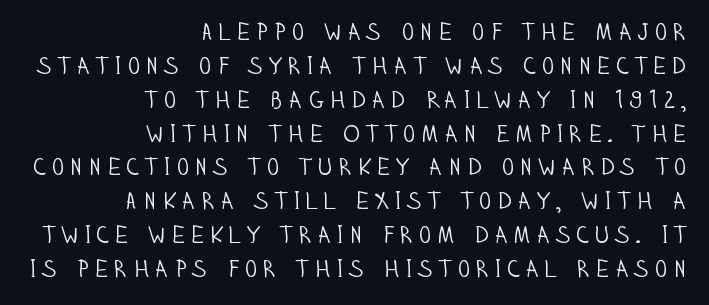
{"italic": "no", "bold": "no", "underline": "no", "align": "right", "line_spacing": "normal", "line_spacing_ratio": 1.41, "glyph_px": 24}
